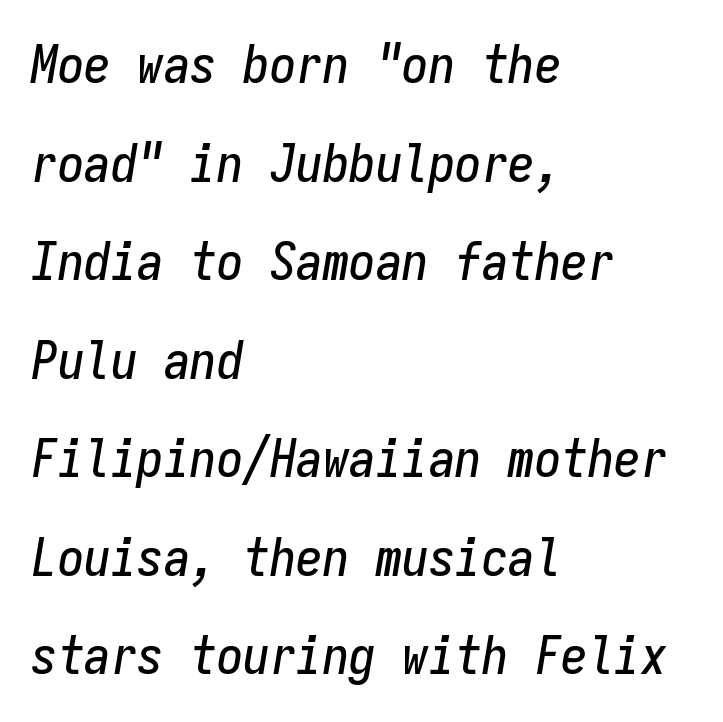
Q: Is the text italic (slanted)? A: Yes, it leans right by about 9 degrees.
Q: Is the text underlined? A: No.
Q: How is the paragraph aligned? A: Left-aligned.
Q: Is the spacing between letters normal or unusually wide? A: Normal.
Q: Width (condensed, normal, or wide)? A: Condensed.
Q: Stroke contrast? A: Low.
Q: x-height? A: Medium.
Q: Monospaced? A: Yes.
